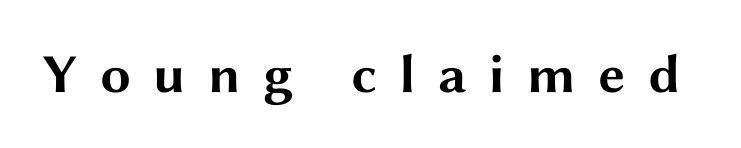
The image shows 55 px bold, wide sans-serif type, upright; set unusually wide letter spacing (+0.4 em), not underlined; medium stroke contrast and a medium x-height.
